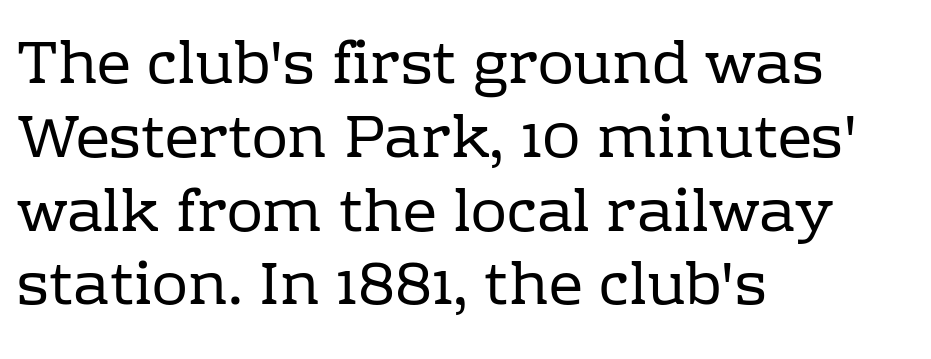
Q: Is the text bold? A: No.
Q: Is the text italic (slanted)? A: No, it is upright.
Q: Is the typeface a serif or a sans-serif typeface? A: Serif.
Q: Is the text underlined? A: No.
Q: How is the paragraph aligned? A: Left-aligned.
Q: Is the spacing between letters normal or unusually wide? A: Normal.
Q: Width (condensed, normal, or wide)? A: Normal.
Q: Stroke contrast? A: Low.
Q: x-height? A: Medium.
Q: Monospaced? A: No.
